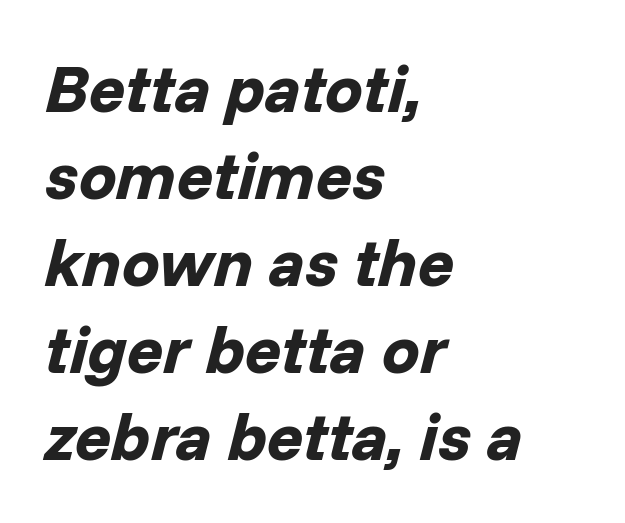
{"italic": "yes", "lean": "right", "slant_degrees": 14, "bold": "yes", "weight": "bold", "width": "normal", "stroke_contrast": "low", "x_height": "medium", "monospaced": "no", "underline": "no", "align": "left", "line_spacing": "normal", "line_spacing_ratio": 1.3, "letter_spacing": "normal", "letter_spacing_em": 0.0, "glyph_px": 67}
